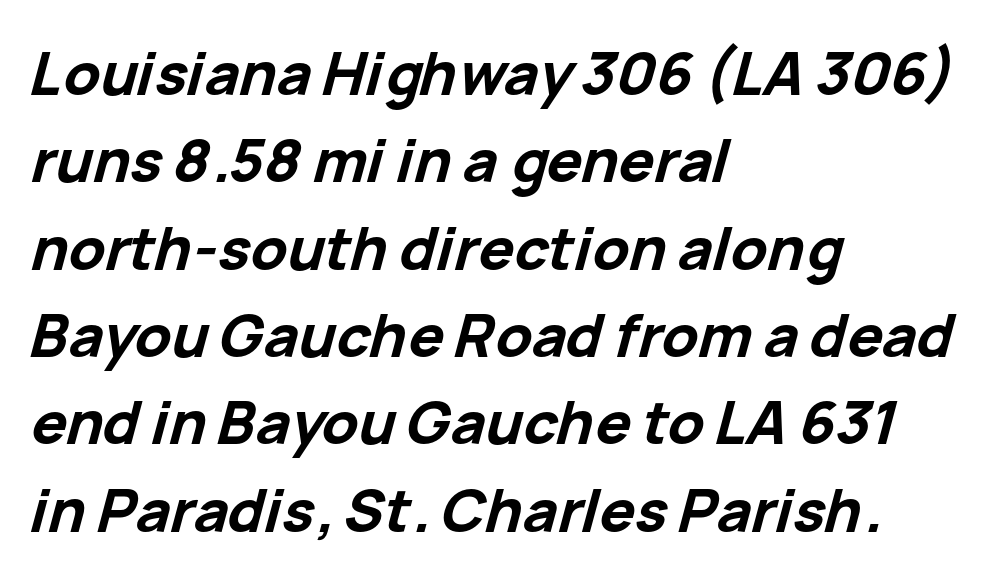
The image shows 59 px bold type, italic (leaning right); set left-aligned, normal line spacing (1.48x), normal letter spacing, not underlined; low stroke contrast and a medium x-height.
